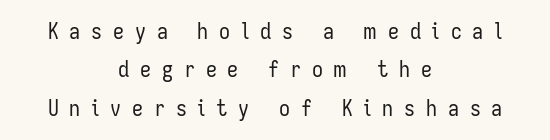
{"italic": "no", "bold": "no", "underline": "no", "align": "center", "line_spacing_ratio": 1.74, "letter_spacing": "wide", "letter_spacing_em": 0.49, "glyph_px": 22}
